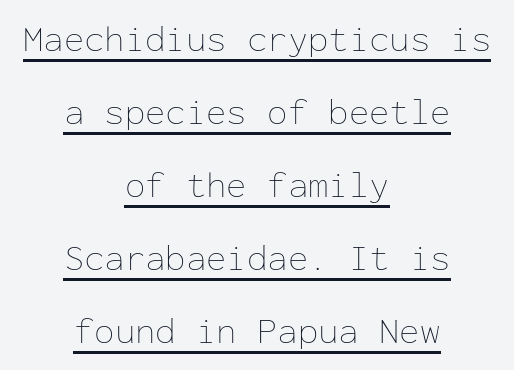
Line spacing here is loose. Which margin do the lines hug? Neither — every line sits in the middle. Words appear dense and cohesive because spacing is normal. Monospaced: the letters line up in strict vertical columns. Weight: in the light-to-regular range.
